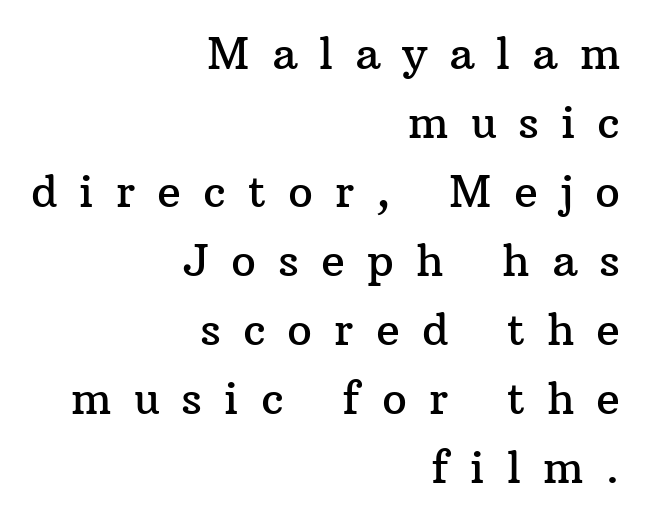
{"serif": "yes", "italic": "no", "width": "normal", "stroke_contrast": "medium", "x_height": "medium", "monospaced": "no", "underline": "no", "align": "right", "line_spacing": "normal", "line_spacing_ratio": 1.57, "letter_spacing": "wide", "letter_spacing_em": 0.5, "glyph_px": 44}
